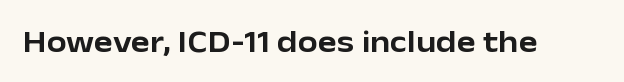
Rendered with straight, roman letterforms. You could not count columns in this text — the font is proportionally spaced. Rule under the text: the space is simply empty. The letters carry no serifs — their stems end cleanly without finishing strokes. This sample uses plain, unmodified letter spacing.
